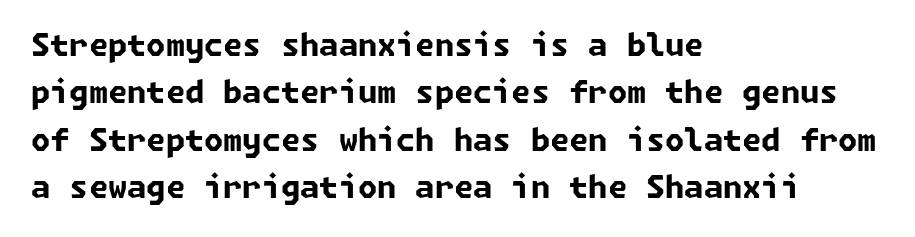
The image shows 31 px bold sans-serif type; set left-aligned, normal line spacing (1.53x), normal letter spacing, not underlined; low stroke contrast and a medium x-height.
